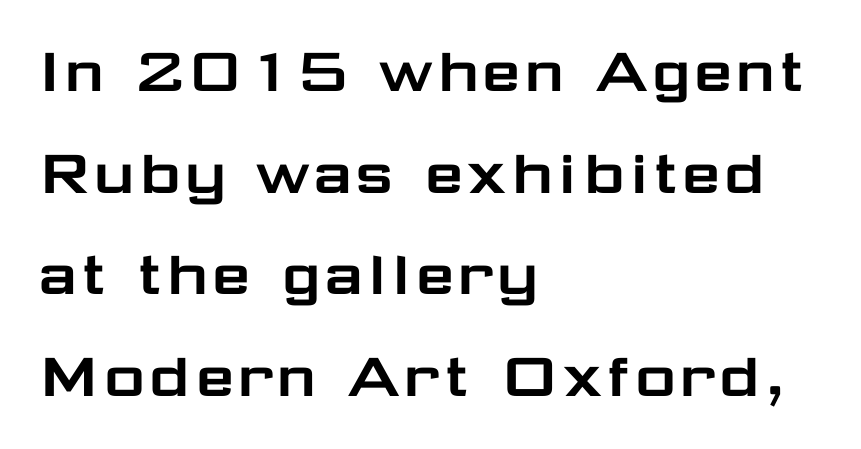
Typeset ragged right — the left edge is the straight one. The face used here is proportionally spaced, like ordinary book or web type. The type is set solid horizontally, with unmodified tracking. The letters stand straight up with perfectly vertical stems. Serifs: no, the terminals of the letterforms are clean.
